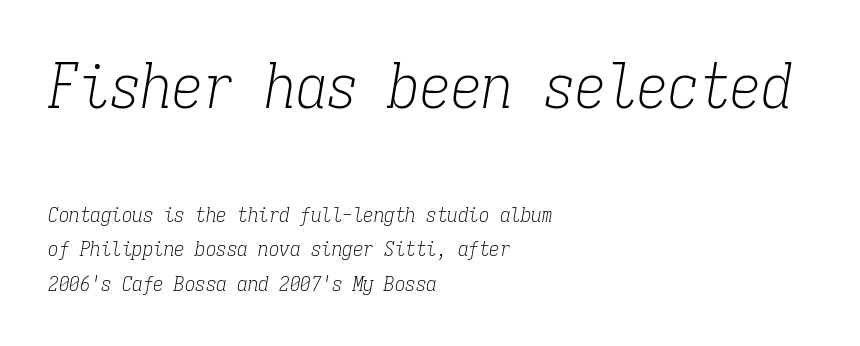
The image shows 62 px light, condensed serif type, italic (leaning right), monospaced; set left-aligned, normal line spacing (1.66x), normal letter spacing, not underlined; the first (top) block is 2.95x larger; low stroke contrast and a medium x-height.
